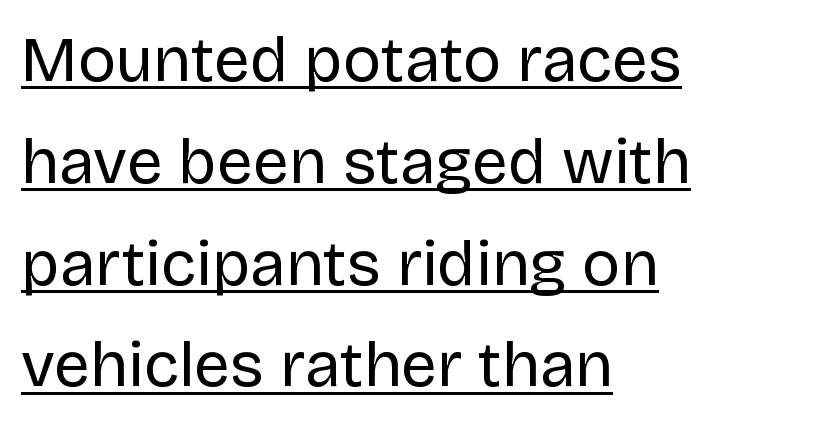
Letters have the restrained weight of plain body copy at most. Whoever set this chose a conventional vertical rhythm. Classification — sans serif. Every character sits straight up, as roman type does.
